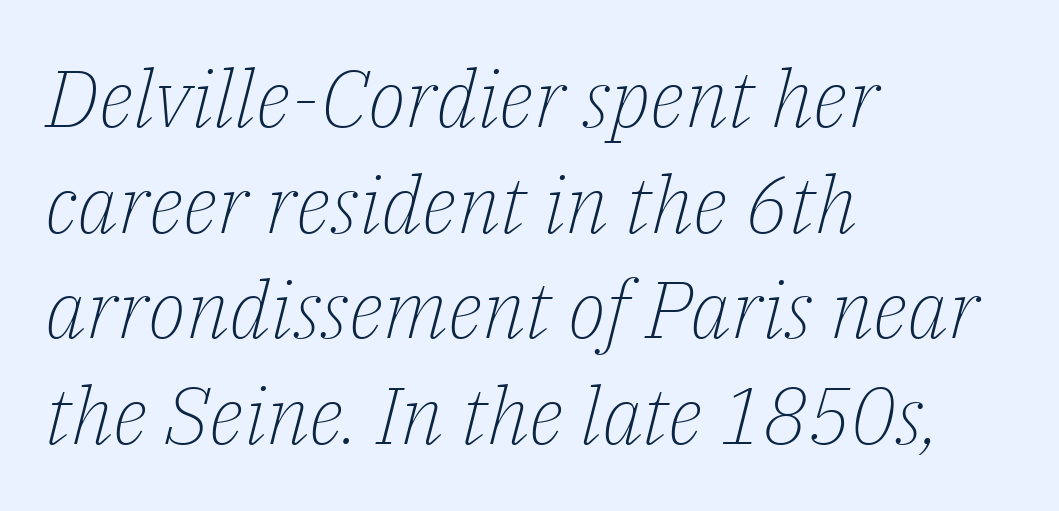
{"serif": "yes", "italic": "yes", "lean": "right", "slant_degrees": 14, "bold": "no", "weight": "light", "width": "normal", "stroke_contrast": "low", "x_height": "medium", "monospaced": "no", "underline": "no", "align": "left", "line_spacing": "normal", "line_spacing_ratio": 1.32, "letter_spacing": "normal", "letter_spacing_em": 0.0, "glyph_px": 80}
